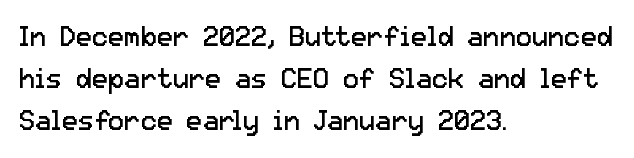
{"italic": "no", "bold": "no", "underline": "no", "align": "left", "line_spacing": "normal", "line_spacing_ratio": 1.55, "letter_spacing": "normal", "letter_spacing_em": 0.0, "glyph_px": 27}
